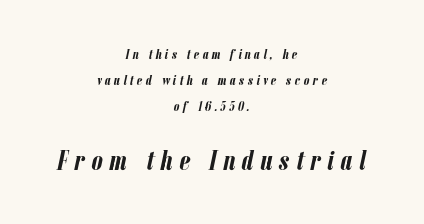
The image shows 28 px semibold, condensed type, italic (leaning right); set centered, line spacing 1.87x, unusually wide letter spacing (+0.24 em), not underlined; the second (bottom) block is 2.0x larger; low stroke contrast and a medium x-height.
